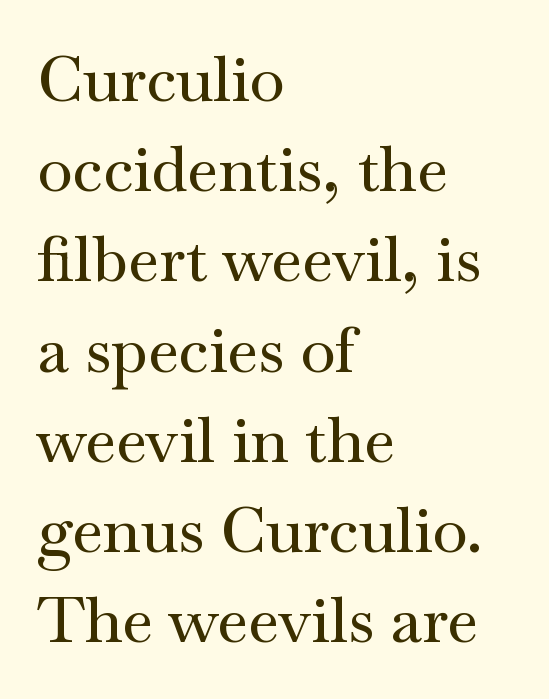
The image shows 64 px wide serif type, upright; set left-aligned, normal line spacing (1.41x), normal letter spacing, not underlined; medium stroke contrast and a small x-height.
